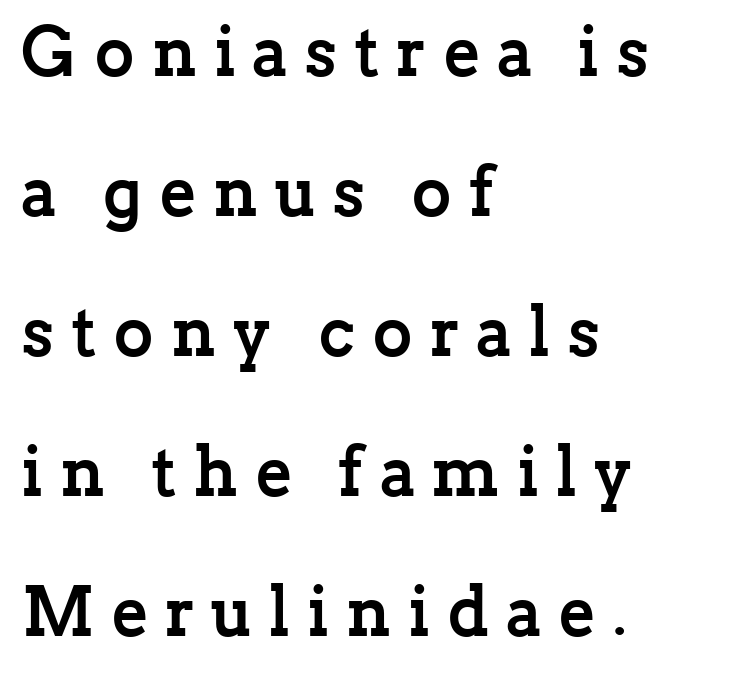
Looks like regular typesetting: each glyph gets only the width it needs. A typesetter would mark this as roman, not italic. Every letter is thick-stroked: bold, no question. The tracking jumps out immediately: characters are airy and widely separated. Nobody drew a line under any word here. Airy leading.
